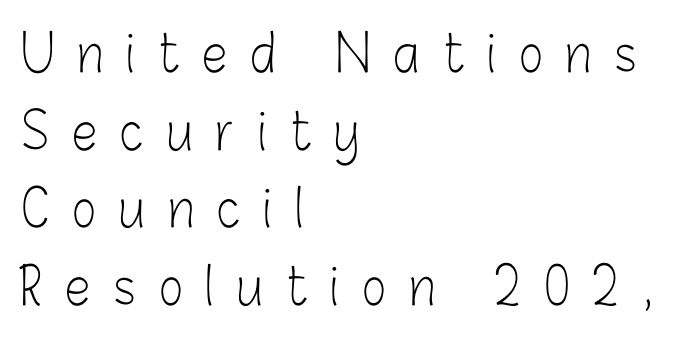
Q: Is the text bold? A: No.
Q: Is the text italic (slanted)? A: No, it is upright.
Q: Is the typeface a serif or a sans-serif typeface? A: Sans-serif.
Q: Is the text underlined? A: No.
Q: How is the paragraph aligned? A: Left-aligned.
Q: Is the spacing between letters normal or unusually wide? A: Unusually wide.
Q: Is the spacing between lines tight, normal or loose? A: Normal.
Q: Width (condensed, normal, or wide)? A: Condensed.
Q: Stroke contrast? A: Low.
Q: x-height? A: Medium.
Q: Monospaced? A: No.
